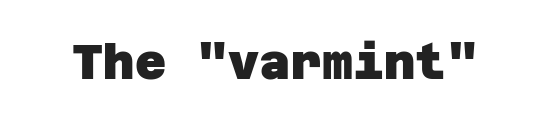
Only glyphs here, with clear space below each row. The letters carry no serifs — their stems end cleanly without finishing strokes. You could call the tracking neutral — neither tight nor loose. A dark, heavy texture on the line: the type is bold.
